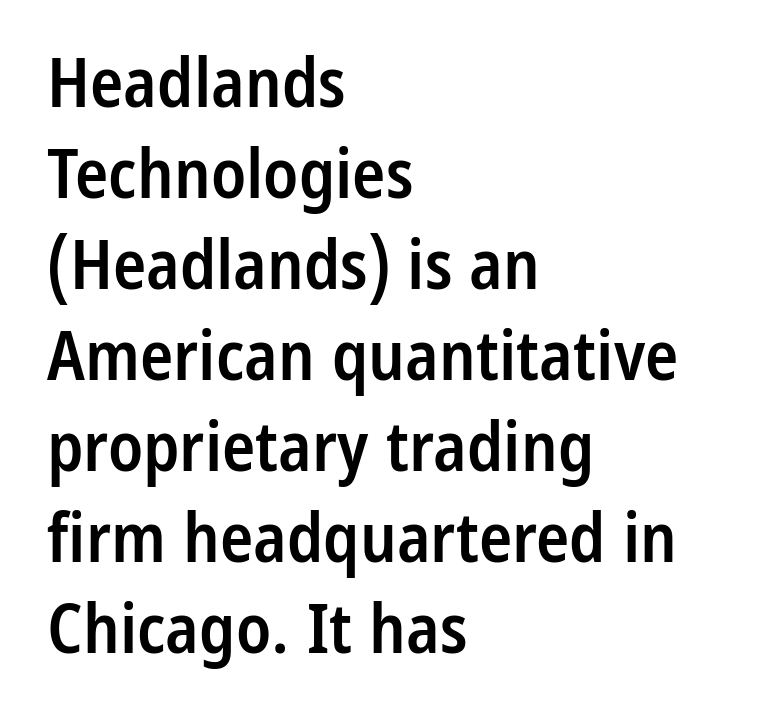
The image shows 69 px semibold, condensed sans-serif type, upright; set left-aligned, normal line spacing (1.32x), normal letter spacing, not underlined; low stroke contrast and a medium x-height.
